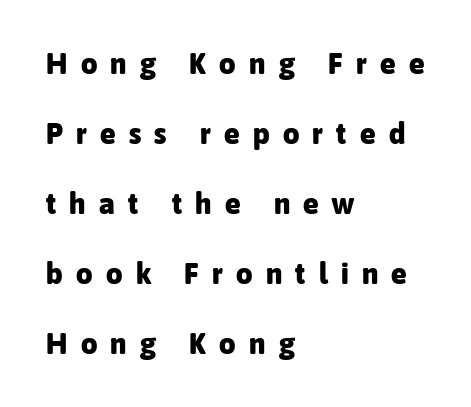
Q: Is the text bold? A: Yes.
Q: Is the text italic (slanted)? A: No, it is upright.
Q: Is the typeface a serif or a sans-serif typeface? A: Sans-serif.
Q: Is the text underlined? A: No.
Q: How is the paragraph aligned? A: Left-aligned.
Q: Is the spacing between letters normal or unusually wide? A: Unusually wide.
Q: Is the spacing between lines tight, normal or loose? A: Loose.
Q: Width (condensed, normal, or wide)? A: Normal.
Q: Stroke contrast? A: Low.
Q: x-height? A: Medium.
Q: Monospaced? A: No.
